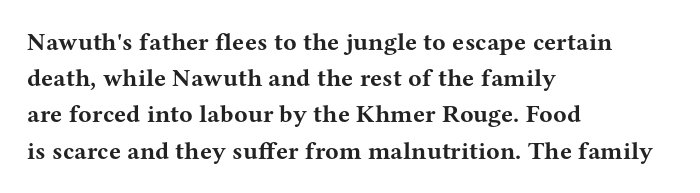
Q: Is the text bold? A: Yes.
Q: Is the text italic (slanted)? A: No, it is upright.
Q: Is the text underlined? A: No.
Q: How is the paragraph aligned? A: Left-aligned.
Q: Is the spacing between letters normal or unusually wide? A: Normal.
Q: Is the spacing between lines tight, normal or loose? A: Normal.
